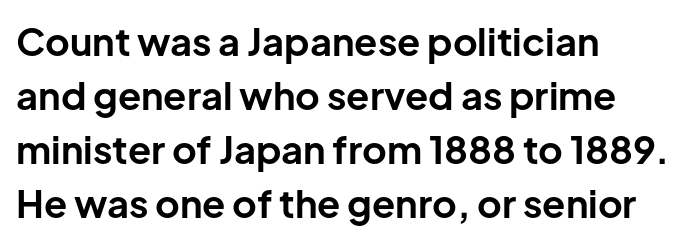
The image shows 38 px bold sans-serif type, upright; set left-aligned, normal line spacing (1.42x), normal letter spacing, not underlined; low stroke contrast and a medium x-height.
